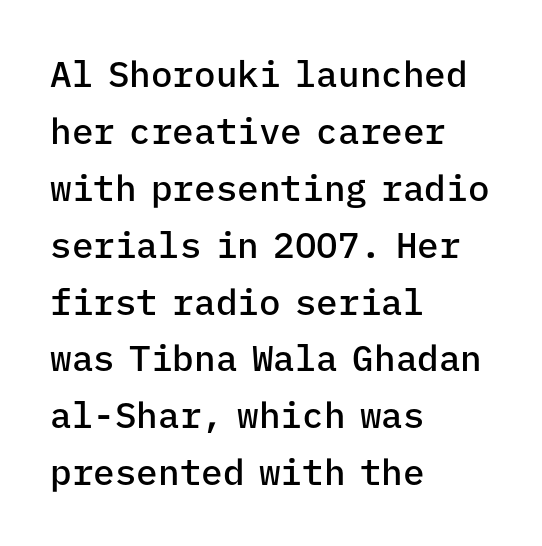
Q: Is the text bold? A: Semi-bold.
Q: Is the text italic (slanted)? A: No, it is upright.
Q: Is the typeface a serif or a sans-serif typeface? A: Sans-serif.
Q: Is the text underlined? A: No.
Q: How is the paragraph aligned? A: Left-aligned.
Q: Is the spacing between letters normal or unusually wide? A: Normal.
Q: Is the spacing between lines tight, normal or loose? A: Normal.
Q: Width (condensed, normal, or wide)? A: Normal.
Q: Stroke contrast? A: Low.
Q: x-height? A: Medium.
Q: Monospaced? A: Yes.
